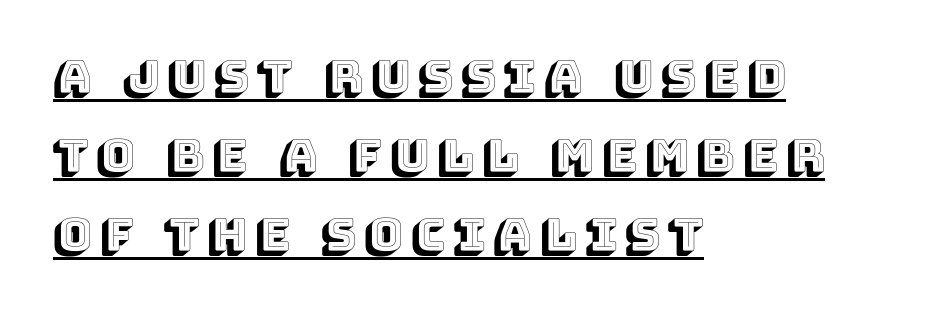
This sample uses an upright cut, with every glyph sitting square on the baseline. Every row of glyphs begins at an identical x-position on the left. Spacing verdict: proportional, widths tailored to each character. The typesetter has applied underlining to the passage shown.
